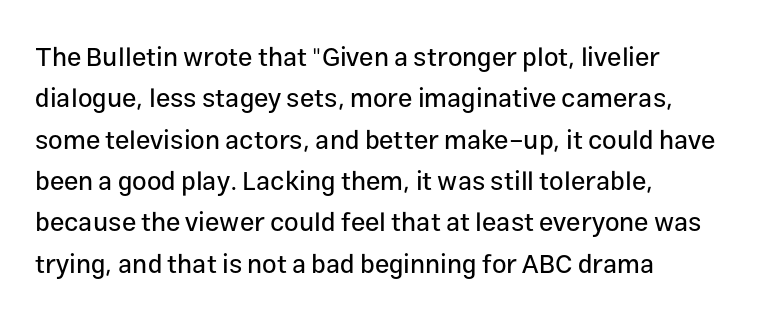
Honestly, there is no underline to notice here at all. Nothing unusual about the tracking: characters are spaced as the font intends. These lines stack with their left ends in a neat column. Posture: vertical. Normally led — the rows are evenly, conventionally spaced.
